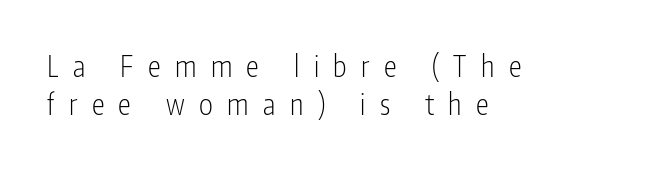
Q: Is the text bold? A: No.
Q: Is the text italic (slanted)? A: No, it is upright.
Q: Is the typeface a serif or a sans-serif typeface? A: Sans-serif.
Q: Is the text underlined? A: No.
Q: How is the paragraph aligned? A: Left-aligned.
Q: Is the spacing between letters normal or unusually wide? A: Unusually wide.
Q: Is the spacing between lines tight, normal or loose? A: Normal.
Q: Width (condensed, normal, or wide)? A: Condensed.
Q: Stroke contrast? A: Low.
Q: x-height? A: Medium.
Q: Monospaced? A: No.
